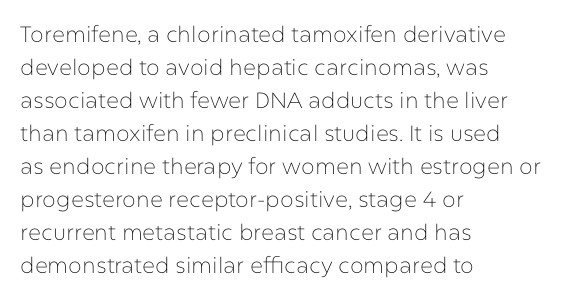
{"italic": "no", "bold": "no", "underline": "no", "align": "left", "line_spacing": "normal", "line_spacing_ratio": 1.5, "letter_spacing": "normal", "letter_spacing_em": 0.0, "glyph_px": 22}
